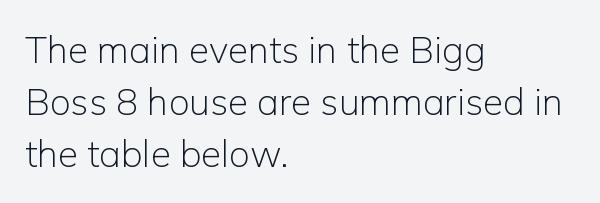
{"serif": "no", "italic": "no", "bold": "no", "weight": "light", "width": "normal", "stroke_contrast": "low", "x_height": "medium", "monospaced": "no", "underline": "no", "align": "left", "line_spacing": "normal", "line_spacing_ratio": 1.41, "letter_spacing": "normal", "letter_spacing_em": 0.0, "glyph_px": 37}
